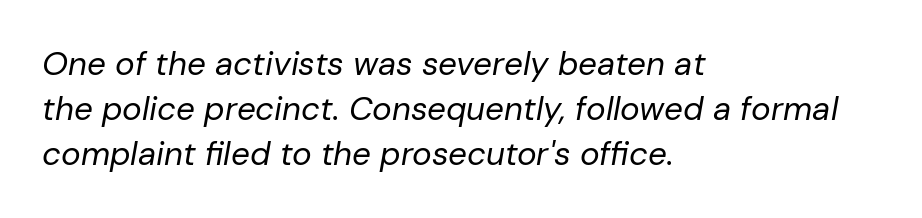
Q: Is the text bold? A: No.
Q: Is the text italic (slanted)? A: Yes, it leans right by about 10 degrees.
Q: Is the text underlined? A: No.
Q: How is the paragraph aligned? A: Left-aligned.
Q: Is the spacing between letters normal or unusually wide? A: Normal.
Q: Is the spacing between lines tight, normal or loose? A: Normal.
Q: Width (condensed, normal, or wide)? A: Normal.
Q: Stroke contrast? A: Low.
Q: x-height? A: Medium.
Q: Monospaced? A: No.
